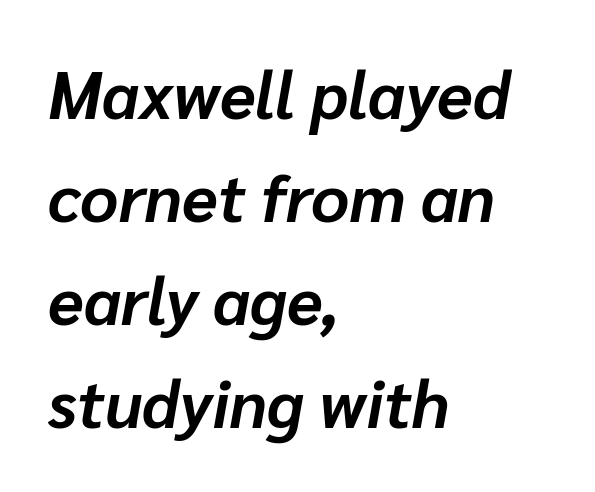
The image shows 66 px bold type, italic (leaning right); set left-aligned, normal line spacing (1.56x), normal letter spacing, not underlined; low stroke contrast and a medium x-height.
